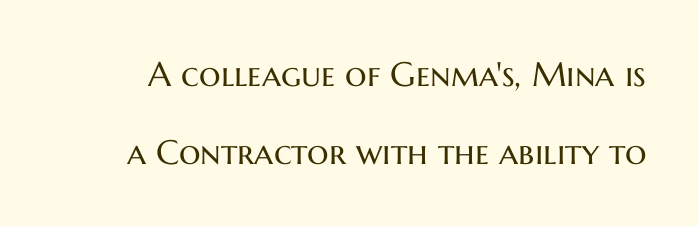
Q: Is the text bold? A: No.
Q: Is the text italic (slanted)? A: No, it is upright.
Q: Is the typeface a serif or a sans-serif typeface? A: Sans-serif.
Q: Is the text underlined? A: No.
Q: Is the spacing between letters normal or unusually wide? A: Normal.
Q: Is the spacing between lines tight, normal or loose? A: Loose.
Q: Width (condensed, normal, or wide)? A: Normal.
Q: Stroke contrast? A: Medium.
Q: x-height? A: Medium.
Q: Monospaced? A: No.
